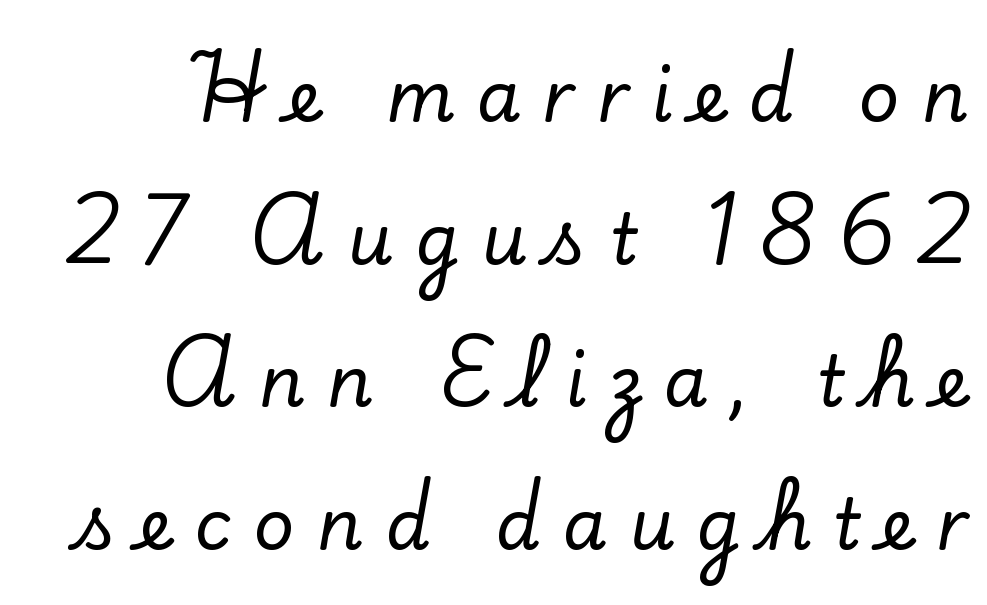
Q: Is the text italic (slanted)? A: Yes.
Q: Is the typeface a serif or a sans-serif typeface? A: Serif.
Q: Is the text underlined? A: No.
Q: Is the spacing between letters normal or unusually wide? A: Unusually wide.
Q: Is the spacing between lines tight, normal or loose? A: Loose.
Q: Width (condensed, normal, or wide)? A: Normal.
Q: Stroke contrast? A: Low.
Q: x-height? A: Small.
Q: Monospaced? A: No.
